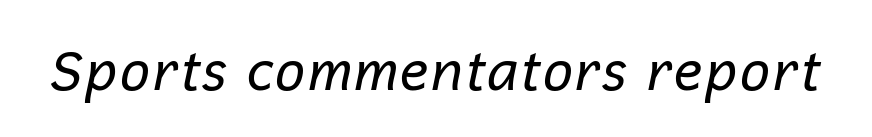
Q: Is the text bold? A: No.
Q: Is the text italic (slanted)? A: Yes, it leans right by about 12 degrees.
Q: Is the text underlined? A: No.
Q: Is the spacing between letters normal or unusually wide? A: Normal.
Q: Width (condensed, normal, or wide)? A: Normal.
Q: Stroke contrast? A: Low.
Q: x-height? A: Medium.
Q: Monospaced? A: No.
